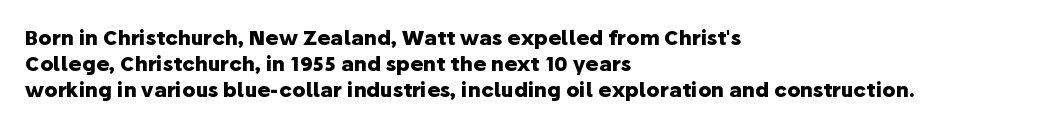
The image shows 20 px bold type, upright; set left-aligned, normal line spacing (1.3x), normal letter spacing, not underlined.
